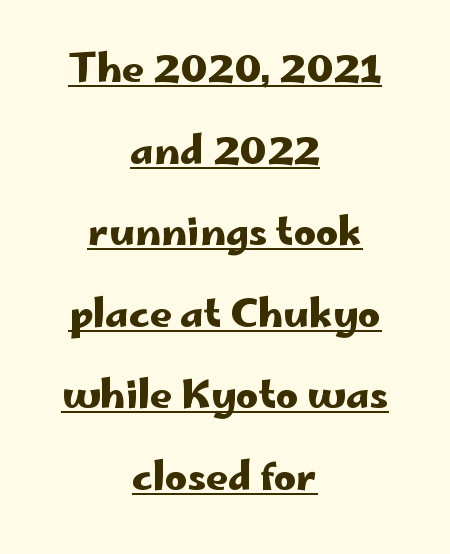
This is sans-serif lettering, the kind often seen on screens and signage. Posture: straight, roman, zero tilt. The whitespace from short lines is split evenly between both sides. This sample trades compactness for vertical openness between lines. You can see a thin bar hugging the bottom of the glyphs. You could not count columns in this text — the font is proportionally spaced.
